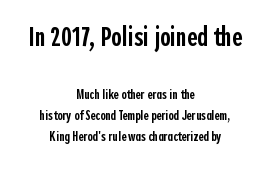
Q: Is the text bold? A: Semi-bold.
Q: Is the text italic (slanted)? A: No, it is upright.
Q: Is the typeface a serif or a sans-serif typeface? A: Sans-serif.
Q: Is the text underlined? A: No.
Q: How is the paragraph aligned? A: Centered.
Q: Is the spacing between letters normal or unusually wide? A: Normal.
Q: Is the spacing between lines tight, normal or loose? A: Normal.
Q: Which block of text is set in a larger size, the first (top) or the second (bottom)? A: The first (top) one.
Q: Width (condensed, normal, or wide)? A: Condensed.
Q: x-height? A: Medium.
Q: Monospaced? A: No.
